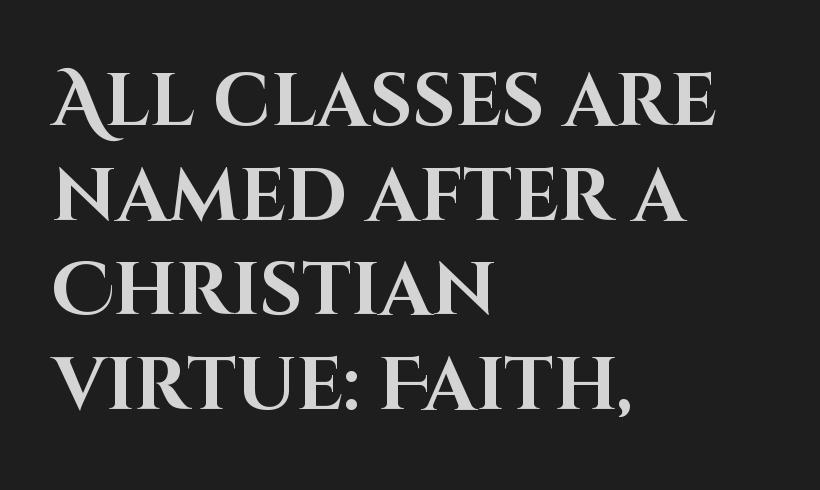
{"serif": "no", "italic": "no", "bold": "yes", "weight": "bold", "width": "normal", "stroke_contrast": "high", "x_height": "large", "monospaced": "no", "underline": "no", "align": "left", "line_spacing": "normal", "line_spacing_ratio": 1.28, "letter_spacing": "normal", "letter_spacing_em": 0.0, "glyph_px": 74}
